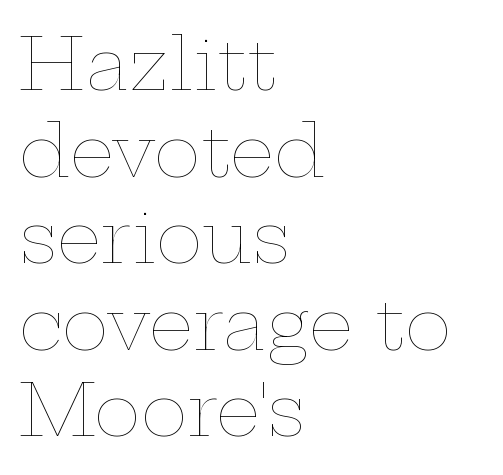
The lines in this sample share a left origin and differ only in where they stop. A typesetter would call this proportional, since set widths differ per character. Stems and bowls with no extra thickness — not bold. The glyphs are unaccompanied by any horizontal stroke below them. Nothing unusual about the tracking: characters are spaced as the font intends.
